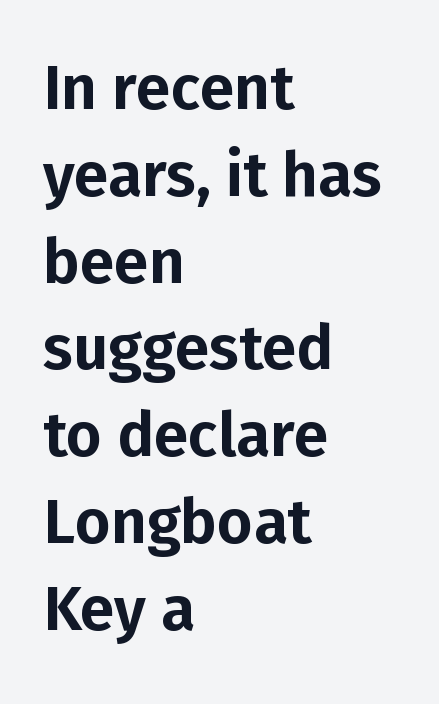
The image shows 62 px sans-serif type, upright; set left-aligned, normal line spacing (1.4x), normal letter spacing, not underlined; low stroke contrast and a medium x-height.
